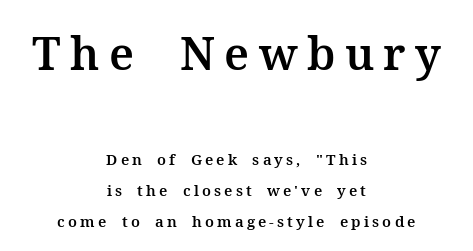
The image shows 45 px serif type, upright; set centered, loose line spacing (2.07x), unusually wide letter spacing (+0.21 em), not underlined; the first (top) block is 3.0x larger; medium stroke contrast and a medium x-height.
